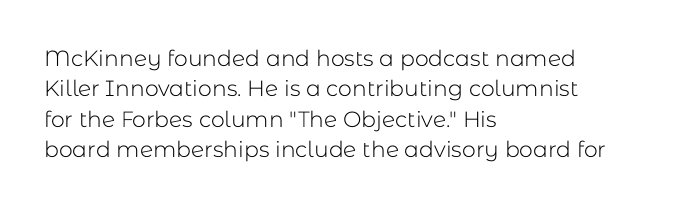
A quiet, ordinary-to-light weight characterises the typeface. The text block is weighted toward the left margin, trailing off unevenly rightward. This rendering leaves character spacing at its baseline value. Characters remain perfectly vertical along every line. The strip under each line holds only bare page.
